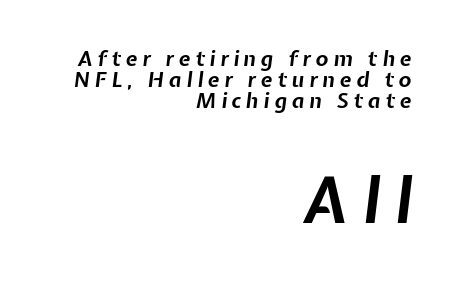
Q: Is the text bold? A: Yes.
Q: Is the text italic (slanted)? A: Yes, it leans right by about 7 degrees.
Q: Is the text underlined? A: No.
Q: How is the paragraph aligned? A: Right-aligned.
Q: Is the spacing between letters normal or unusually wide? A: Unusually wide.
Q: Is the spacing between lines tight, normal or loose? A: Tight.
Q: Which block of text is set in a larger size, the first (top) or the second (bottom)? A: The second (bottom) one.
Q: Width (condensed, normal, or wide)? A: Normal.
Q: Stroke contrast? A: Low.
Q: x-height? A: Medium.
Q: Monospaced? A: No.
